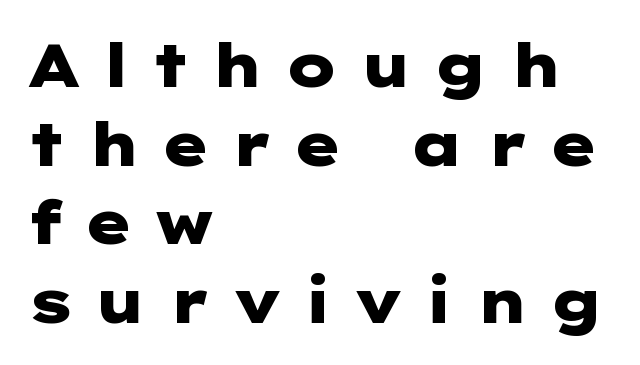
Q: Is the text bold? A: Yes.
Q: Is the text italic (slanted)? A: No, it is upright.
Q: Is the typeface a serif or a sans-serif typeface? A: Sans-serif.
Q: Is the text underlined? A: No.
Q: How is the paragraph aligned? A: Left-aligned.
Q: Is the spacing between letters normal or unusually wide? A: Unusually wide.
Q: Is the spacing between lines tight, normal or loose? A: Normal.
Q: Width (condensed, normal, or wide)? A: Wide.
Q: Stroke contrast? A: Low.
Q: x-height? A: Medium.
